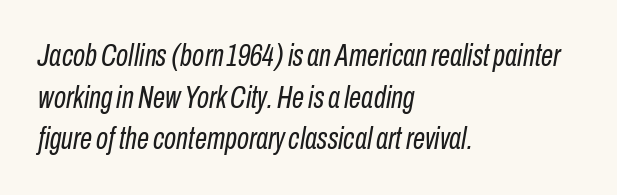
{"italic": "yes", "lean": "right", "slant_degrees": 10, "bold": "no", "weight": "regular", "width": "condensed", "stroke_contrast": "low", "x_height": "medium", "monospaced": "no", "underline": "no", "align": "left", "line_spacing": "normal", "line_spacing_ratio": 1.34, "letter_spacing": "normal", "letter_spacing_em": 0.0, "glyph_px": 31}
